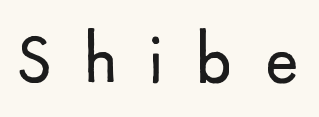
No chunkiness to these letters — they're not bold. This sample has the flowing, uneven cadence of proportional lettering. Words float on clear page, feet unadorned. Letter spacing: wide.
